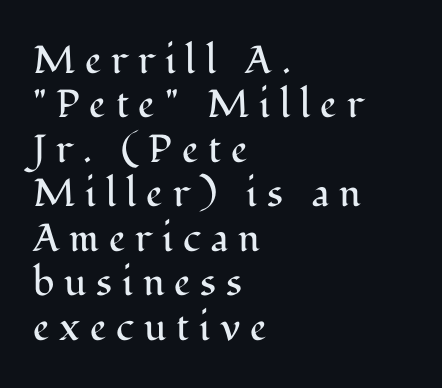
The image shows 39 px regular-weight serif type, upright; set left-aligned, tight line spacing (1.14x), unusually wide letter spacing (+0.25 em), not underlined; medium stroke contrast and a medium x-height.
